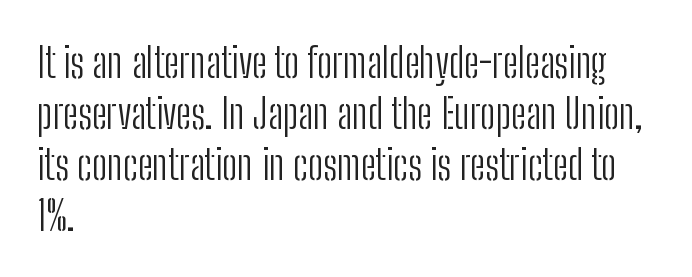
The image shows 41 px light, condensed sans-serif type, upright; set left-aligned, line spacing 1.24x, normal letter spacing, not underlined; low stroke contrast and a medium x-height.
